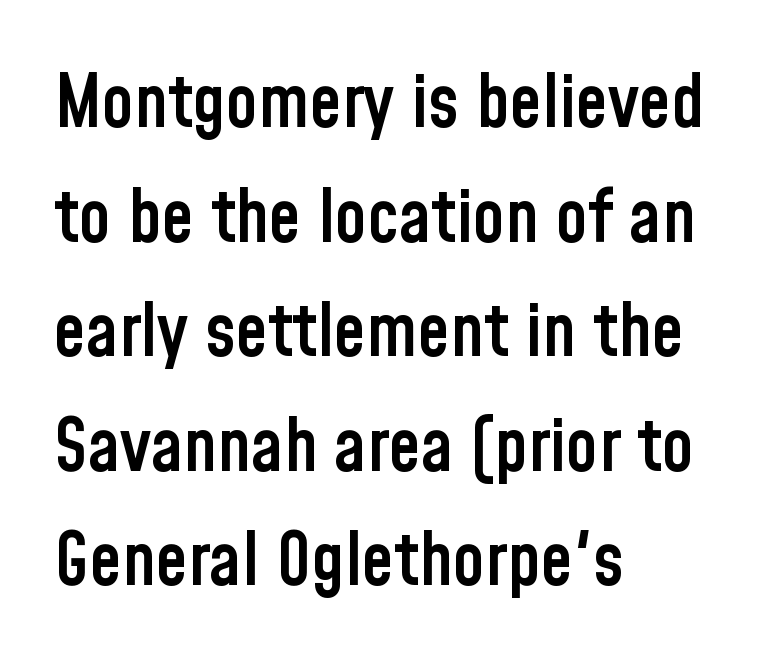
The image shows 73 px semibold, condensed sans-serif type, upright; set left-aligned, normal line spacing (1.57x), normal letter spacing, not underlined; low stroke contrast and a medium x-height.
